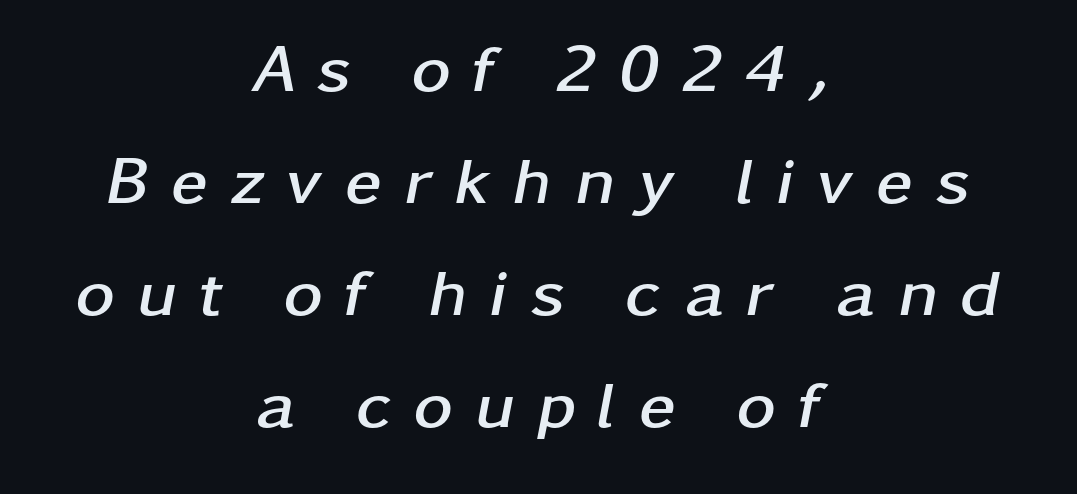
The image shows 67 px semibold, wide type, italic (leaning right); set centered, normal line spacing (1.67x), unusually wide letter spacing (+0.33 em), not underlined; low stroke contrast and a medium x-height.
